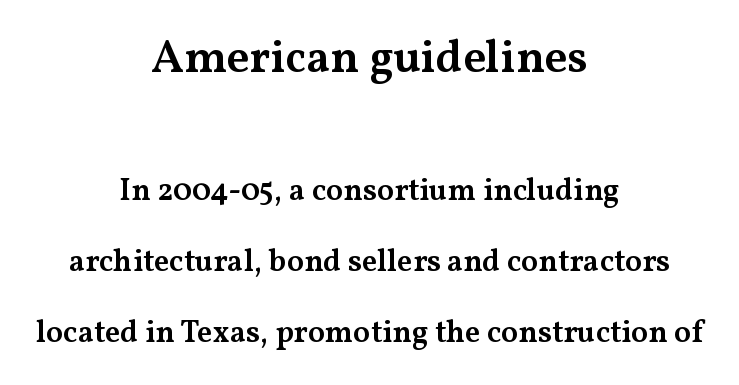
Q: Is the text bold? A: Semi-bold.
Q: Is the text italic (slanted)? A: No, it is upright.
Q: Is the typeface a serif or a sans-serif typeface? A: Serif.
Q: Is the text underlined? A: No.
Q: How is the paragraph aligned? A: Centered.
Q: Is the spacing between letters normal or unusually wide? A: Normal.
Q: Is the spacing between lines tight, normal or loose? A: Loose.
Q: Which block of text is set in a larger size, the first (top) or the second (bottom)? A: The first (top) one.
Q: Width (condensed, normal, or wide)? A: Wide.
Q: Stroke contrast? A: Medium.
Q: x-height? A: Medium.
Q: Monospaced? A: No.
